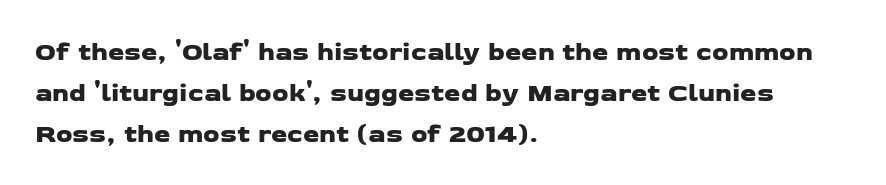
The image shows 26 px text type; set left-aligned, normal line spacing (1.58x), normal letter spacing, not underlined.
